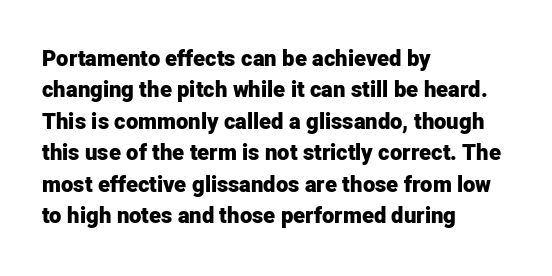
The vertical gap from one line to the next is medium. Bold? Absolutely — the strokes are thick and heavy. Plain, unruled lines of type. The ragged edge is on the right, which tells us the setting is flush left.
